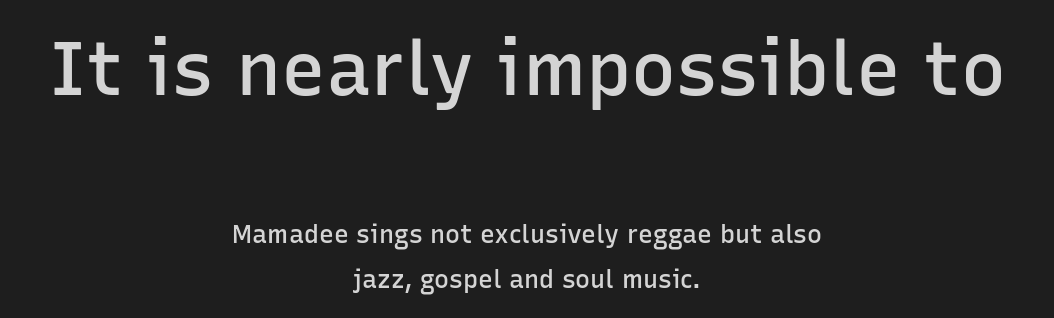
{"serif": "no", "italic": "no", "bold": "semi", "weight": "semibold", "width": "normal", "stroke_contrast": "low", "x_height": "medium", "monospaced": "no", "underline": "no", "align": "center", "line_spacing_ratio": 1.81, "letter_spacing": "normal", "letter_spacing_em": 0.0, "larger_block": "first", "size_ratio": 3.0, "glyph_px": 75}
